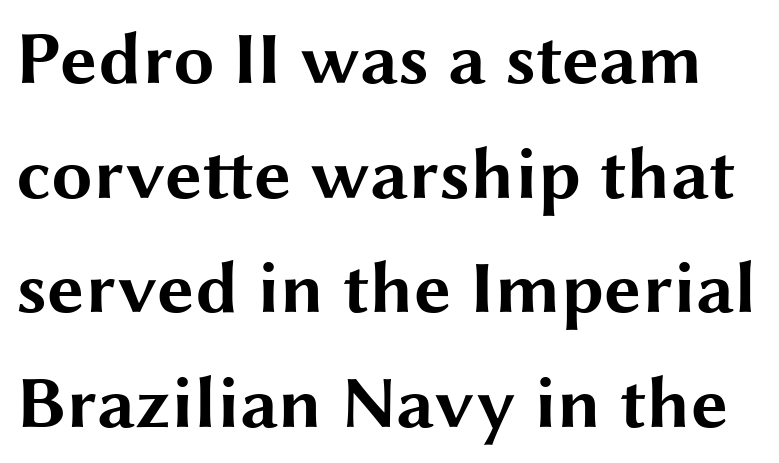
Compared with typical body copy, the letter spacing here is the same. A roman cut, with each character standing at attention. Varying glyph widths throughout — classic text-font behaviour. Baseline-to-baseline distance is the conventional proportion of letter height.
